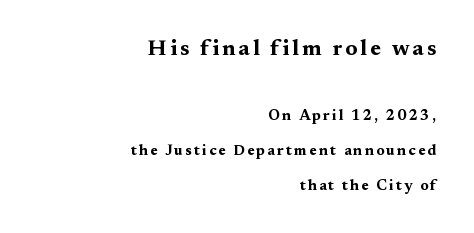
The image shows 22 px bold type, upright; set right-aligned, loose line spacing (2.36x), not underlined; the first (top) block is 1.47x larger.
